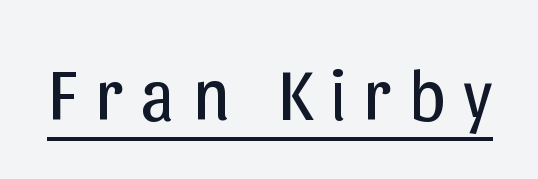
Note the varied advance widths — an 'i' is clearly narrower than an 'm'. This sample carries an underscore along the baseline area. These lines have a slow, spaced-out rhythm from letter to letter. Upright lettering throughout. The strokes are not fattened; the text isn't bold.
